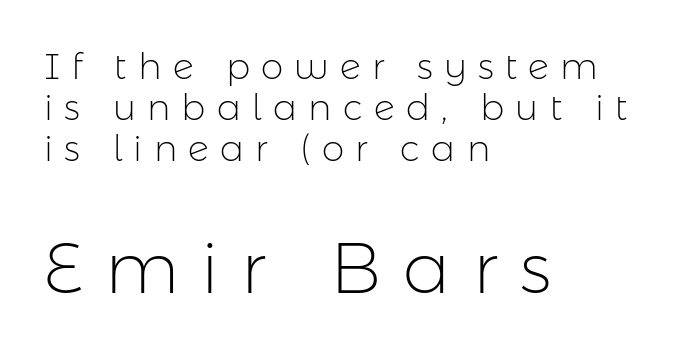
Q: Is the text bold? A: No.
Q: Is the text italic (slanted)? A: No, it is upright.
Q: Is the typeface a serif or a sans-serif typeface? A: Sans-serif.
Q: Is the text underlined? A: No.
Q: How is the paragraph aligned? A: Left-aligned.
Q: Is the spacing between letters normal or unusually wide? A: Unusually wide.
Q: Is the spacing between lines tight, normal or loose? A: Tight.
Q: Which block of text is set in a larger size, the first (top) or the second (bottom)? A: The second (bottom) one.
Q: Width (condensed, normal, or wide)? A: Normal.
Q: Stroke contrast? A: Low.
Q: x-height? A: Medium.
Q: Monospaced? A: No.
